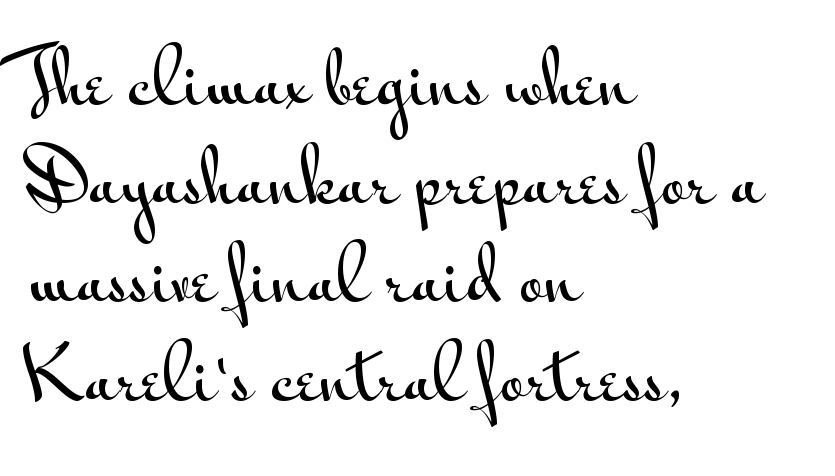
{"serif": "no", "width": "wide", "stroke_contrast": "medium", "x_height": "small", "monospaced": "no", "underline": "no", "align": "left", "line_spacing": "normal", "line_spacing_ratio": 1.41, "letter_spacing": "normal", "letter_spacing_em": 0.0, "glyph_px": 70}
